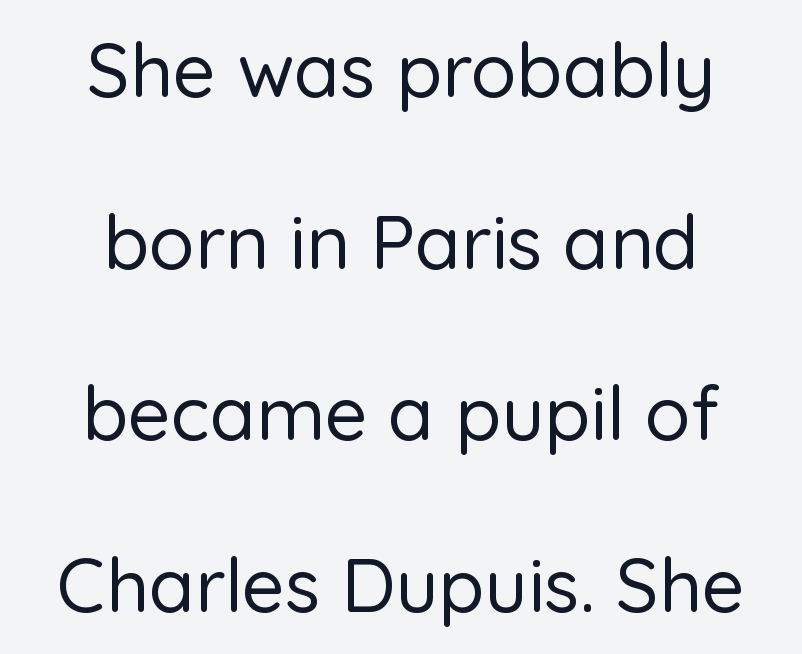
{"serif": "no", "italic": "no", "width": "normal", "stroke_contrast": "low", "x_height": "medium", "monospaced": "no", "underline": "no", "align": "center", "line_spacing": "loose", "line_spacing_ratio": 2.29, "letter_spacing": "normal", "letter_spacing_em": 0.0, "glyph_px": 75}
